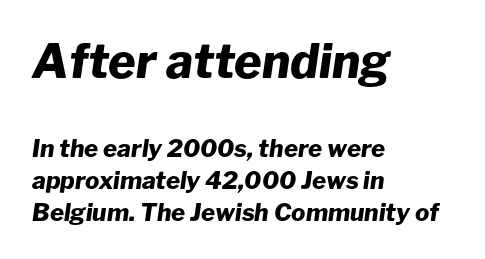
The image shows 47 px heavy type, italic (leaning right); set left-aligned, normal line spacing (1.34x), normal letter spacing, not underlined; the first (top) block is 1.96x larger; low stroke contrast and a medium x-height.
